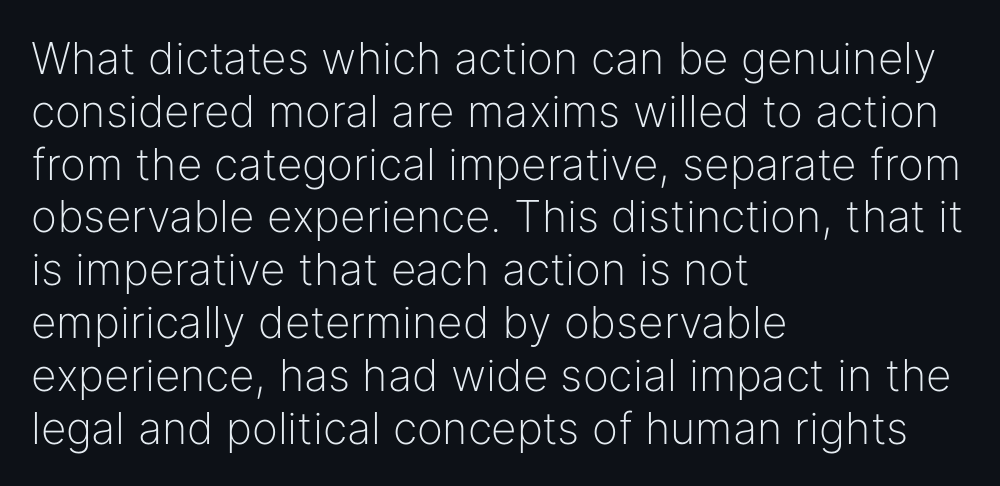
The area under the type is left untouched. The specimen reads as upright at a glance. The paragraph shown leans on its left margin. Compared with a typical body face, this is equally light or lighter still. Tracking value appears to be zero — textbook default spacing. The face used here is proportionally spaced, like ordinary book or web type.
